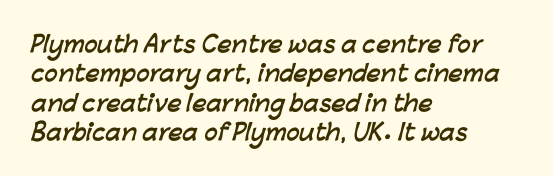
{"bold": "yes", "underline": "no", "align": "left", "line_spacing": "normal", "line_spacing_ratio": 1.33, "letter_spacing": "normal", "letter_spacing_em": 0.0, "glyph_px": 22}
